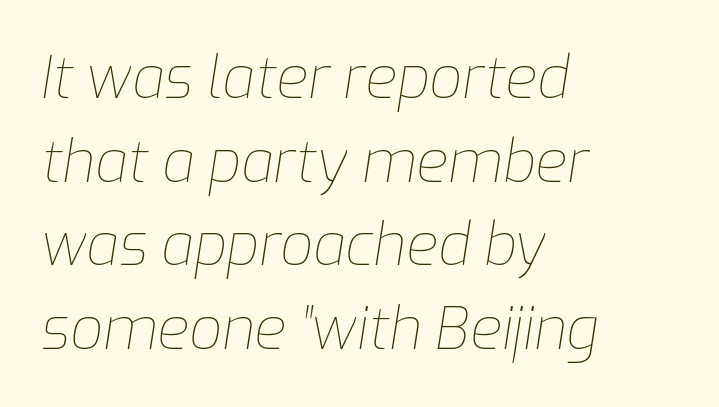
The image shows 58 px thin type, italic (leaning right); set left-aligned, normal line spacing (1.44x), normal letter spacing, not underlined; low stroke contrast and a medium x-height.
